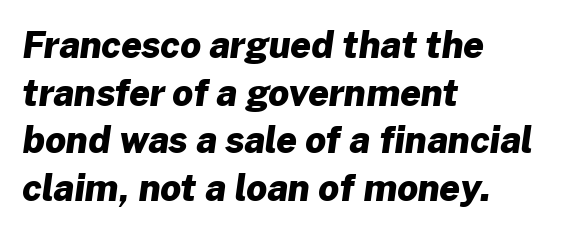
{"serif": "no", "bold": "yes", "weight": "heavy", "width": "normal", "stroke_contrast": "low", "x_height": "medium", "monospaced": "no", "underline": "no", "align": "left", "line_spacing": "normal", "line_spacing_ratio": 1.32, "letter_spacing": "normal", "letter_spacing_em": 0.0, "glyph_px": 36}
